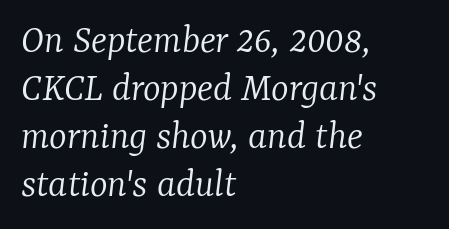
{"serif": "yes", "italic": "yes", "lean": "right", "slant_degrees": 7, "bold": "no", "weight": "light", "width": "normal", "stroke_contrast": "low", "x_height": "medium", "monospaced": "no", "underline": "no", "align": "left", "line_spacing": "tight", "line_spacing_ratio": 1.14, "letter_spacing": "normal", "letter_spacing_em": 0.0, "glyph_px": 42}
